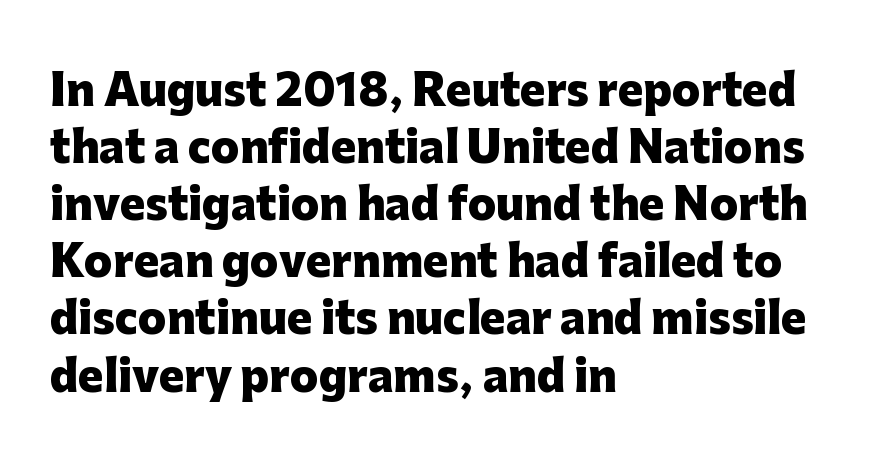
The image shows 42 px heavy sans-serif type, upright; set left-aligned, normal line spacing (1.36x), normal letter spacing, not underlined; low stroke contrast and a medium x-height.
